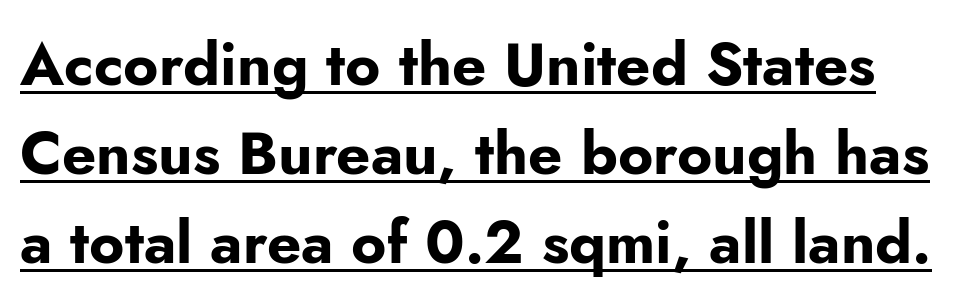
Q: Is the text bold? A: Yes.
Q: Is the text italic (slanted)? A: No, it is upright.
Q: Is the typeface a serif or a sans-serif typeface? A: Sans-serif.
Q: Is the text underlined? A: Yes.
Q: Is the spacing between letters normal or unusually wide? A: Normal.
Q: Is the spacing between lines tight, normal or loose? A: Normal.
Q: Width (condensed, normal, or wide)? A: Normal.
Q: Stroke contrast? A: Low.
Q: x-height? A: Small.
Q: Monospaced? A: No.
